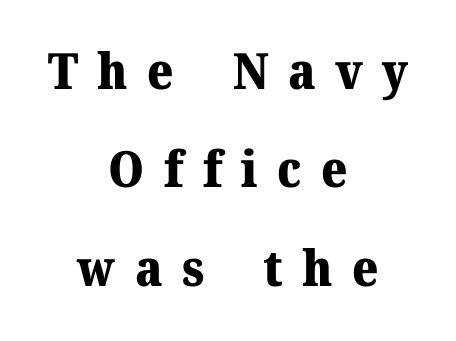
{"serif": "yes", "italic": "no", "bold": "yes", "weight": "heavy", "width": "normal", "stroke_contrast": "medium", "x_height": "medium", "monospaced": "no", "underline": "no", "align": "center", "line_spacing": "loose", "line_spacing_ratio": 1.97, "letter_spacing": "wide", "letter_spacing_em": 0.39, "glyph_px": 50}
